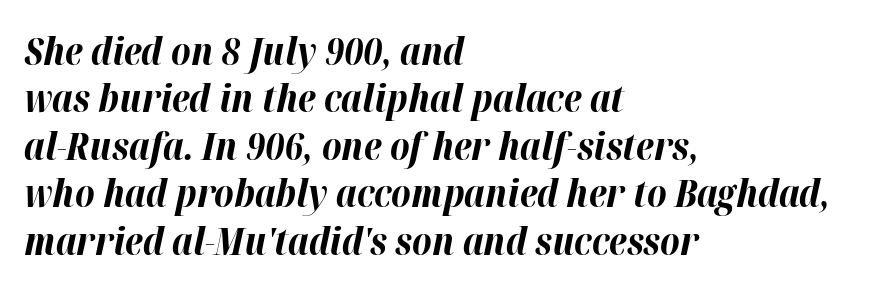
{"italic": "yes", "lean": "right", "slant_degrees": 12, "bold": "yes", "weight": "bold", "width": "normal", "stroke_contrast": "high", "x_height": "medium", "monospaced": "no", "underline": "no", "align": "left", "line_spacing": "normal", "line_spacing_ratio": 1.25, "letter_spacing": "normal", "letter_spacing_em": 0.0, "glyph_px": 38}
